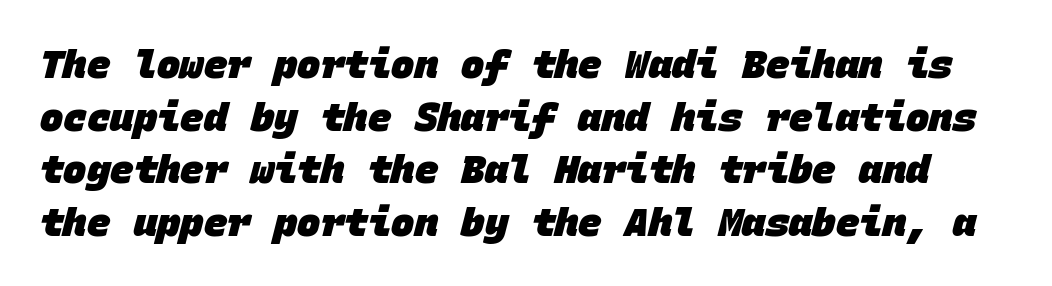
Tracking value appears to be zero — textbook default spacing. In terms of leading, this rendering sits right in the middle. Think of a typewriter: that constant character pitch is what you see here. Summary of weight: heavy, a full bold.
